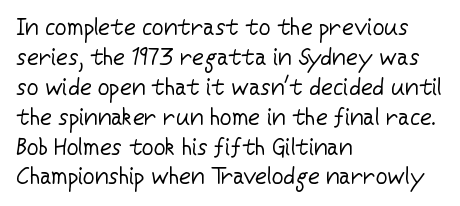
The image shows 23 px text type, upright; set left-aligned, normal line spacing (1.3x), normal letter spacing, not underlined.
